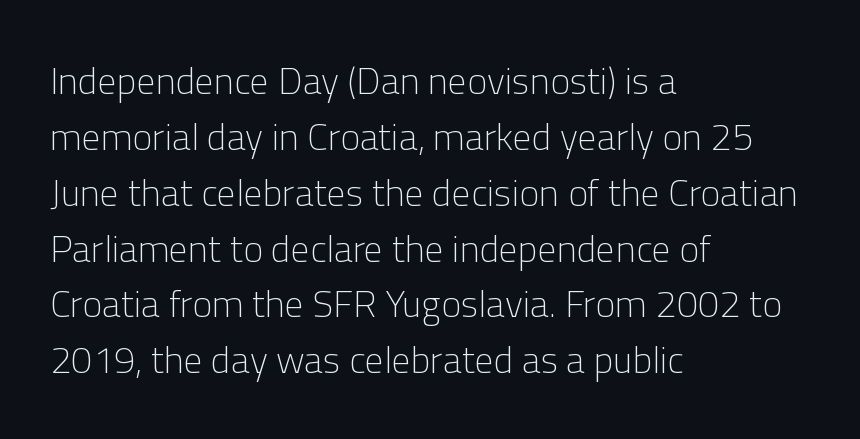
The image shows 38 px light sans-serif type, upright; set left-aligned, normal line spacing (1.47x), normal letter spacing, not underlined; low stroke contrast and a medium x-height.
